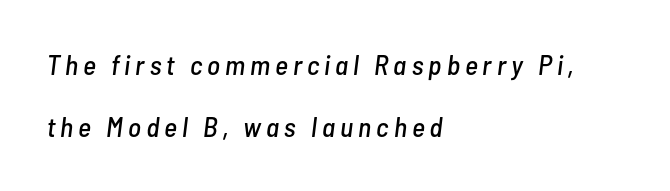
{"italic": "yes", "lean": "right", "slant_degrees": 7, "width": "condensed", "stroke_contrast": "low", "x_height": "medium", "monospaced": "no", "underline": "no", "align": "left", "line_spacing": "loose", "line_spacing_ratio": 2.22, "glyph_px": 28}
